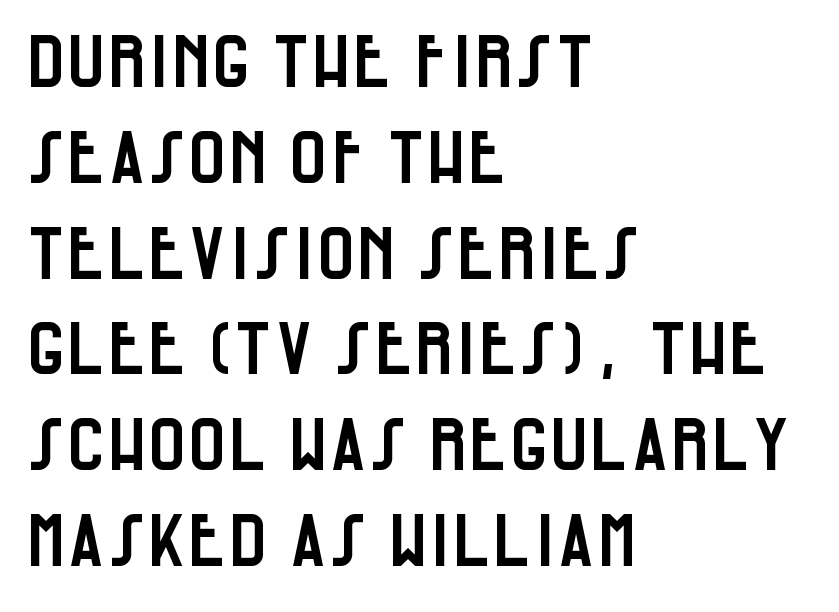
A classic flush-left, rag-right setting is used for this passage. The space directly below the letters is spotless. Students, note that the glyphs here touch the page at normal intervals. Nope, no serifs anywhere on these letters.
